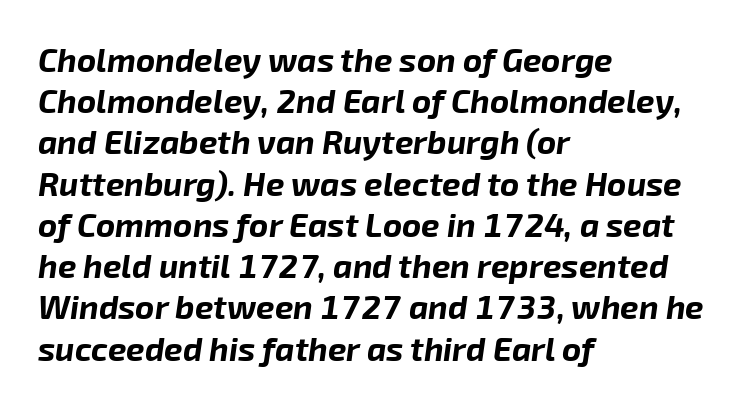
The image shows 33 px bold type, italic (leaning right); set left-aligned, normal line spacing (1.25x), normal letter spacing, not underlined; low stroke contrast and a medium x-height.
